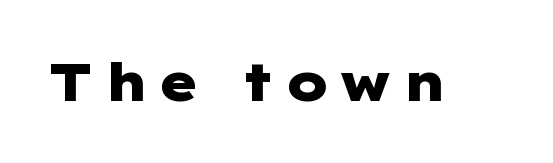
{"serif": "no", "italic": "no", "bold": "yes", "weight": "heavy", "width": "wide", "stroke_contrast": "low", "x_height": "medium", "underline": "no", "glyph_px": 53}
